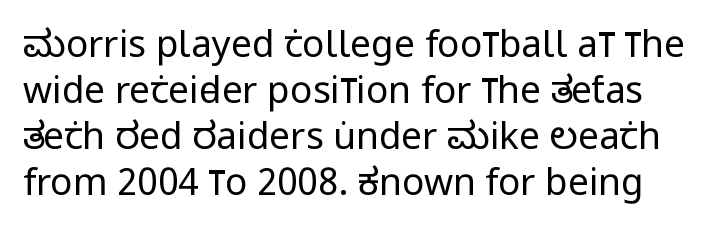
The image shows 37 px regular-weight, condensed sans-serif type, upright; set line spacing 1.24x, normal letter spacing, not underlined; low stroke contrast and a large x-height.
